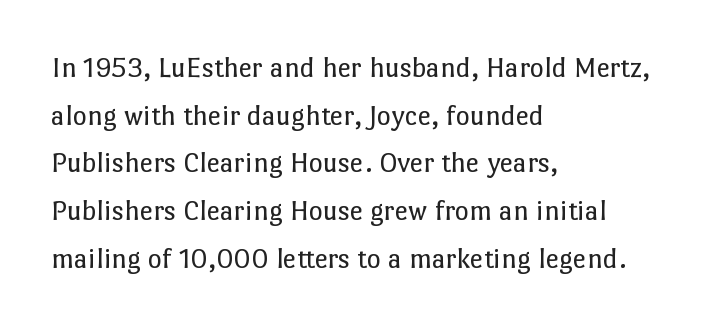
Descender tails drop into unmarked territory. Unlike italic type, these characters show no tilt at all. How are the letters spaced? Ordinarily, with no added tracking. Where is the straight margin? On the left. The cut favours lightness, reaching ordinary text weight at its darkest.
